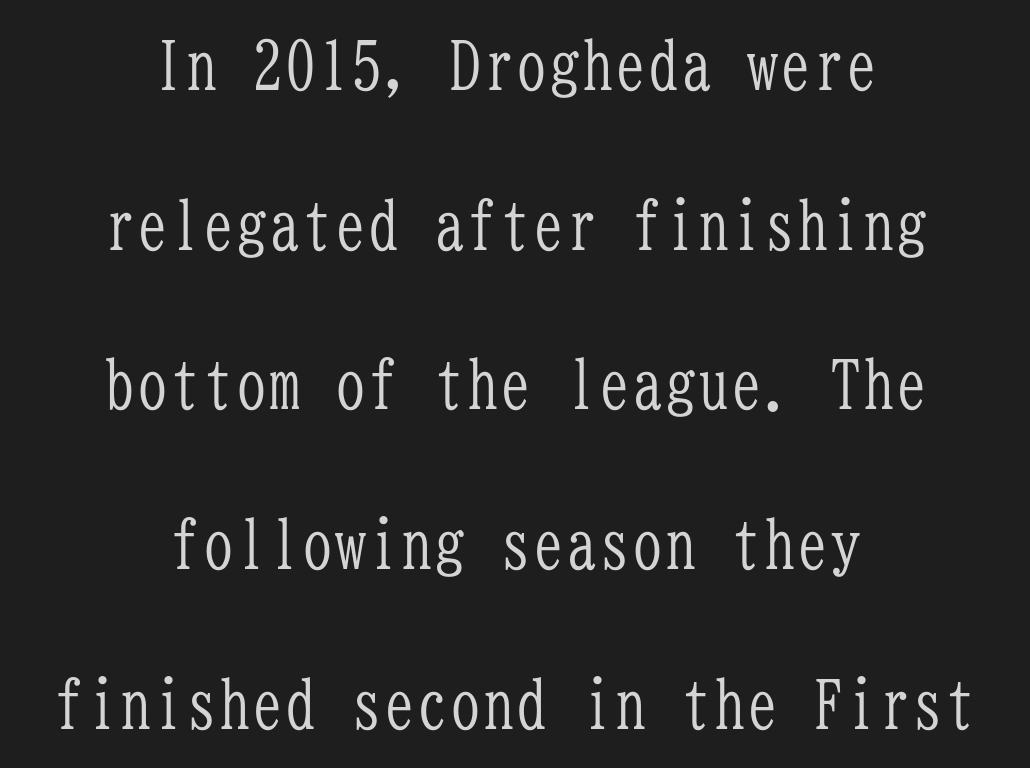
Horizontal bands of white between lines are thick stripes. Nothing unusual about the tracking: characters are spaced as the font intends. Bare-footed words on every line. The font sits on the lighter half of the weight spectrum, regular included. The rendering uses typewriter-style spacing with identical character cells. Every row of glyphs is offset so its center matches the block's center.
